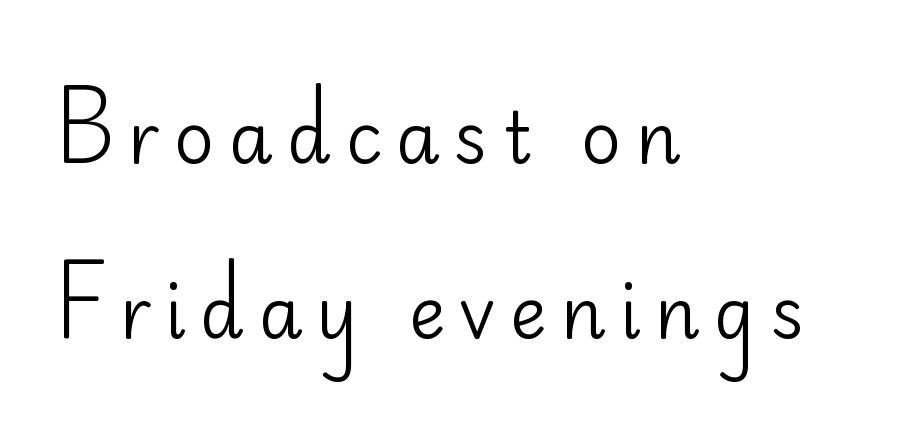
Q: Is the text bold? A: No.
Q: Is the text italic (slanted)? A: No, it is upright.
Q: Is the typeface a serif or a sans-serif typeface? A: Sans-serif.
Q: Is the text underlined? A: No.
Q: How is the paragraph aligned? A: Left-aligned.
Q: Is the spacing between lines tight, normal or loose? A: Loose.
Q: Width (condensed, normal, or wide)? A: Normal.
Q: Stroke contrast? A: Low.
Q: x-height? A: Small.
Q: Monospaced? A: No.
